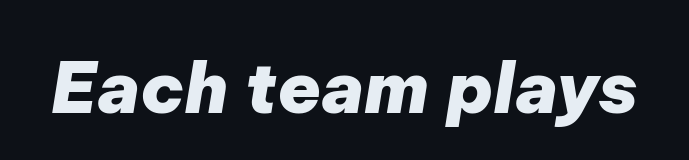
The image shows 71 px heavy type, italic (leaning right); set normal letter spacing, not underlined; low stroke contrast and a medium x-height.
